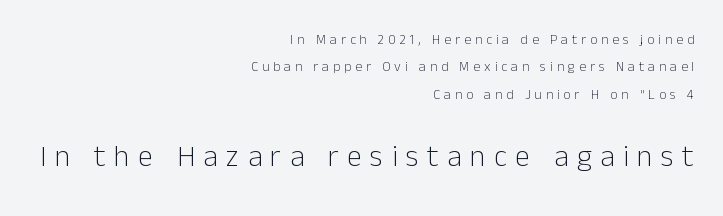
{"serif": "no", "italic": "no", "bold": "no", "weight": "light", "width": "normal", "stroke_contrast": "low", "x_height": "medium", "monospaced": "no", "underline": "no", "align": "right", "line_spacing": "loose", "line_spacing_ratio": 1.96, "letter_spacing": "wide", "letter_spacing_em": 0.28, "larger_block": "second", "size_ratio": 2.14, "glyph_px": 30}
